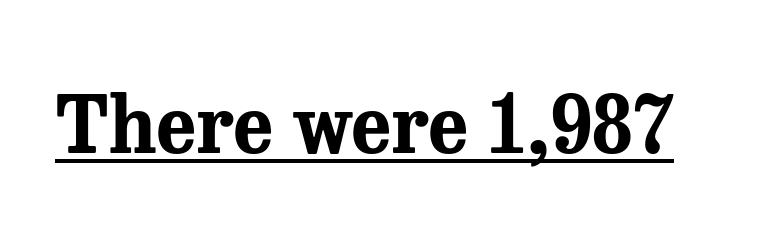
Q: Is the text bold? A: Yes.
Q: Is the text italic (slanted)? A: No, it is upright.
Q: Is the typeface a serif or a sans-serif typeface? A: Serif.
Q: Is the text underlined? A: Yes.
Q: Is the spacing between letters normal or unusually wide? A: Normal.
Q: Width (condensed, normal, or wide)? A: Normal.
Q: Stroke contrast? A: Medium.
Q: x-height? A: Medium.
Q: Monospaced? A: No.
